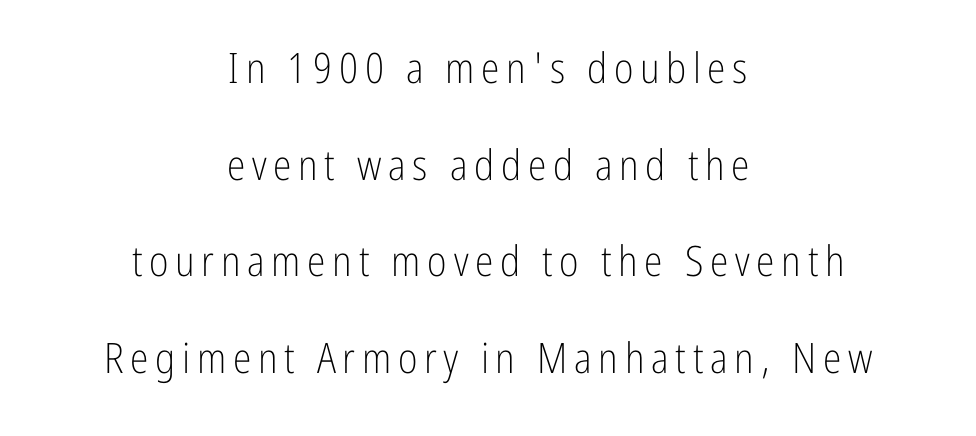
The image shows 42 px light, condensed sans-serif type, upright; set centered, loose line spacing (2.3x), not underlined; low stroke contrast and a medium x-height.
